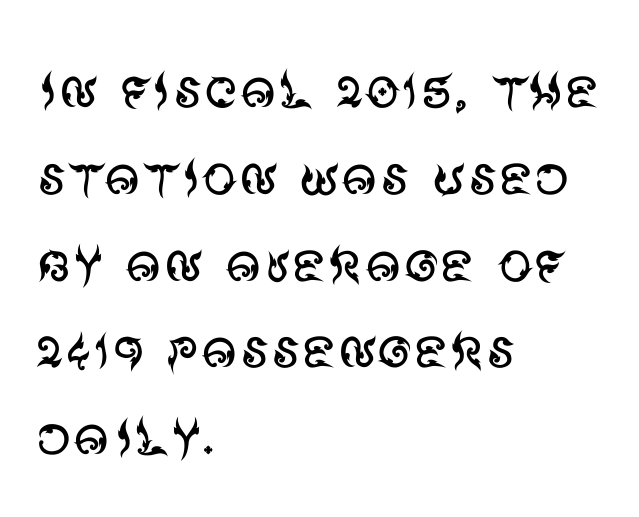
The letters sit at their default tracking, neither squeezed nor spread. These glyphs show unthickened strokes, regular width or finer. Notice how the stems are strictly vertical — no italics here. A sans-serif font was chosen for this passage.
